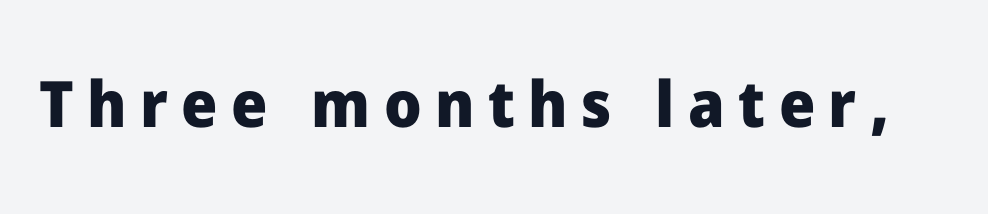
The face used here is proportionally spaced, like ordinary book or web type. Type without underlining. This is the regular roman posture of the typeface. As a designer I'd log this as weight 700, bold. Short note: letters widely spaced. Typographically, this falls in the sans-serif category.
